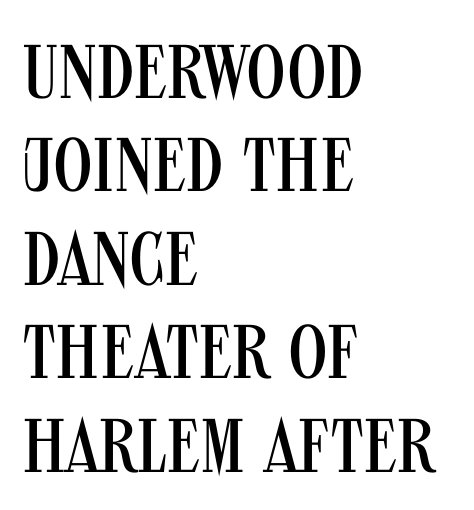
Weight class: somewhere from thin through regular. What kind of face is this? One without serifs — a sans. Layout note: lines flush left. Looks like regular typesetting: each glyph gets only the width it needs. The letters sit at their default tracking, neither squeezed nor spread. Only glyphs here, with clear space below each row.
